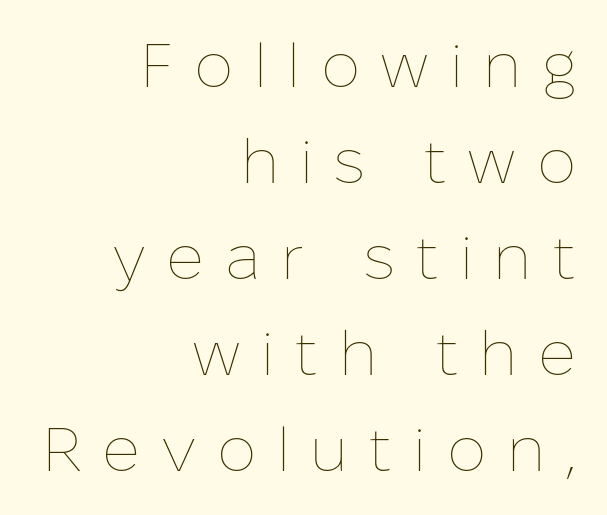
Here the designer chose a conventional face with non-uniform glyph widths. Caption: face not bold, strokes unweighted. Words float on clear page, feet unadorned. Does extra space separate the letters? Yes, quite a lot of it. Italic: no, the glyphs are upright roman.
